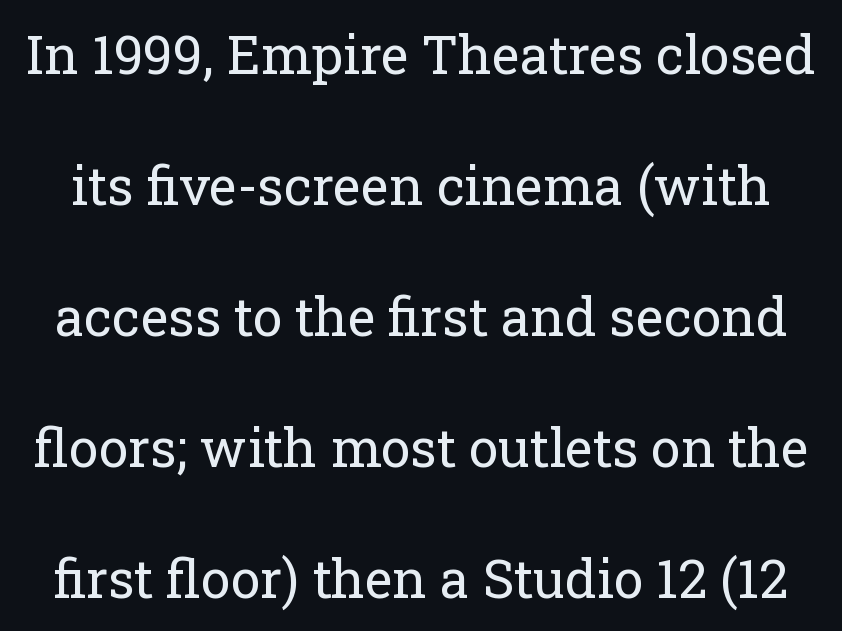
The image shows 53 px regular-weight serif type, upright; set loose line spacing (2.47x), normal letter spacing, not underlined; low stroke contrast and a medium x-height.
